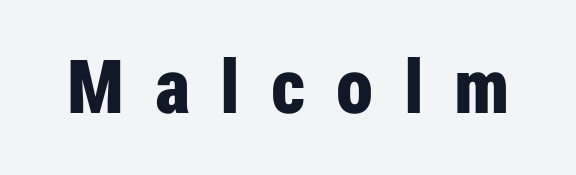
Underline: absent. A dark, heavy texture on the line: the type is bold. Classification — sans serif. Character widths vary here, with narrow letters taking less room than wide ones.
